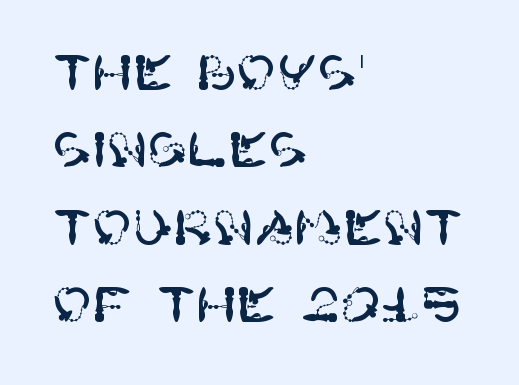
{"serif": "no", "italic": "no", "width": "normal", "stroke_contrast": "high", "x_height": "large", "underline": "no", "align": "left", "line_spacing": "normal", "line_spacing_ratio": 1.61, "letter_spacing": "normal", "letter_spacing_em": 0.0, "glyph_px": 48}
